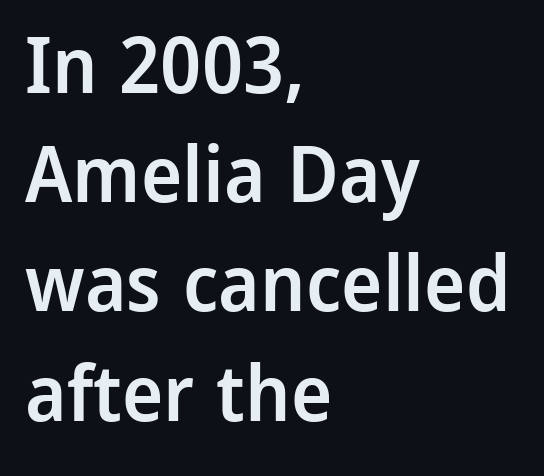
The image shows 78 px semibold sans-serif type, upright; set left-aligned, normal line spacing (1.4x), normal letter spacing, not underlined; low stroke contrast and a medium x-height.
